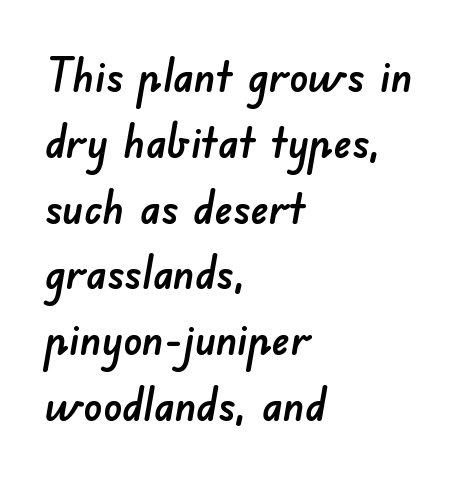
Anything drawn beneath the words? Only blank space. A typesetter would call this proportional, since set widths differ per character. In terms of letterspacing, this is plain default setting. What kind of face is this? One without serifs — a sans. Regarding leading, the lines here are spaced in the standard way.
